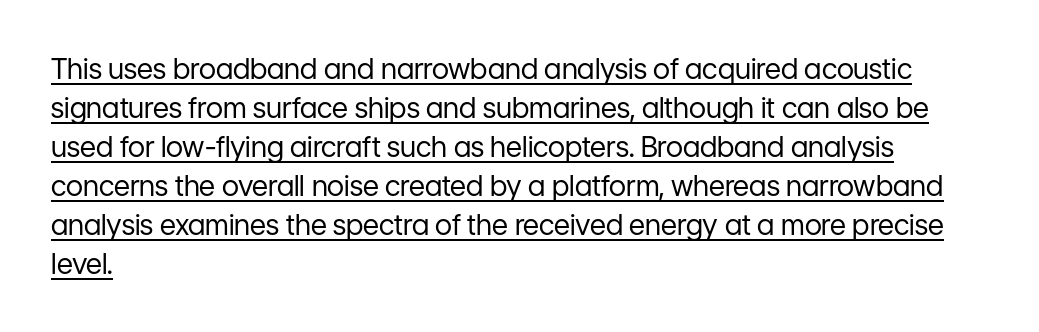
The image shows 28 px regular-weight sans-serif type, upright; set left-aligned, normal line spacing (1.39x), normal letter spacing, underlined; low stroke contrast and a medium x-height.
